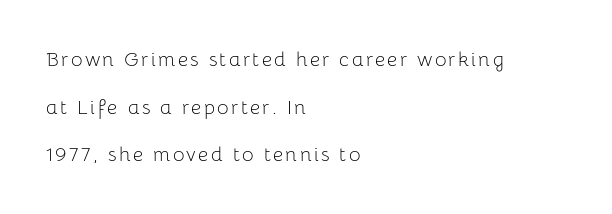
Q: Is the text bold? A: No.
Q: Is the text italic (slanted)? A: No, it is upright.
Q: Is the text underlined? A: No.
Q: How is the paragraph aligned? A: Left-aligned.
Q: Is the spacing between lines tight, normal or loose? A: Loose.
